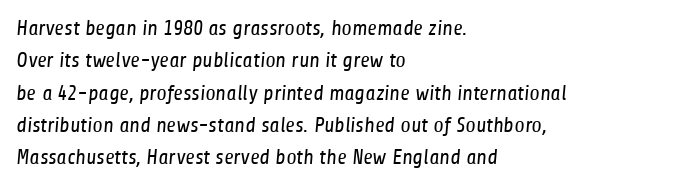
Check under the words: just untouched page. In terms of letterspacing, this is plain default setting. On a weight scale, this lands at 450 or below. The lines in this sample share a left origin and differ only in where they stop.
